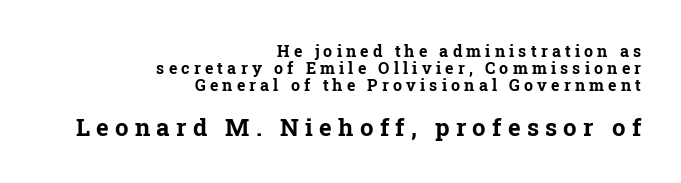
{"italic": "no", "bold": "yes", "underline": "no", "align": "right", "line_spacing": "tight", "line_spacing_ratio": 1.05, "letter_spacing": "wide", "letter_spacing_em": 0.26, "larger_block": "second", "size_ratio": 1.5, "glyph_px": 24}
